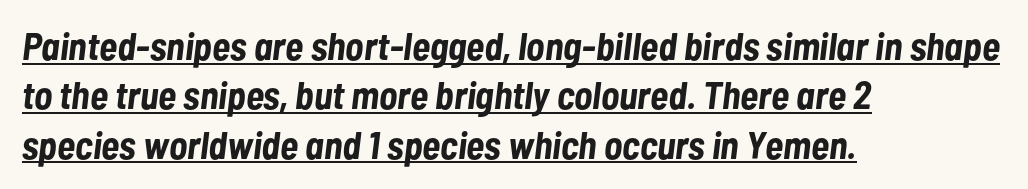
Q: Is the text bold? A: Yes.
Q: Is the text italic (slanted)? A: Yes, it leans right by about 7 degrees.
Q: Is the text underlined? A: Yes.
Q: How is the paragraph aligned? A: Left-aligned.
Q: Is the spacing between letters normal or unusually wide? A: Normal.
Q: Is the spacing between lines tight, normal or loose? A: Normal.
Q: Width (condensed, normal, or wide)? A: Condensed.
Q: Stroke contrast? A: Low.
Q: x-height? A: Medium.
Q: Monospaced? A: No.
